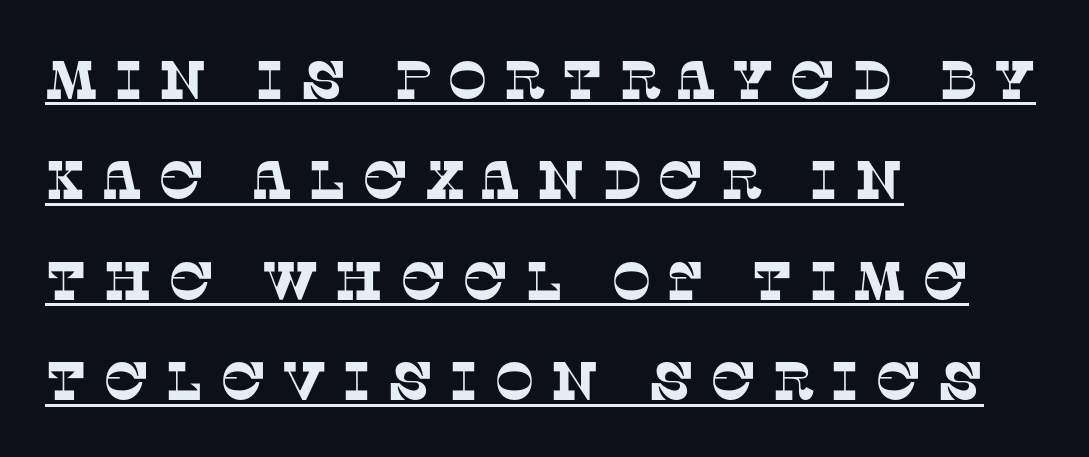
Q: Is the typeface a serif or a sans-serif typeface? A: Serif.
Q: Is the text underlined? A: Yes.
Q: How is the paragraph aligned? A: Left-aligned.
Q: Is the spacing between letters normal or unusually wide? A: Unusually wide.
Q: Width (condensed, normal, or wide)? A: Normal.
Q: Stroke contrast? A: Low.
Q: x-height? A: Large.
Q: Monospaced? A: No.
